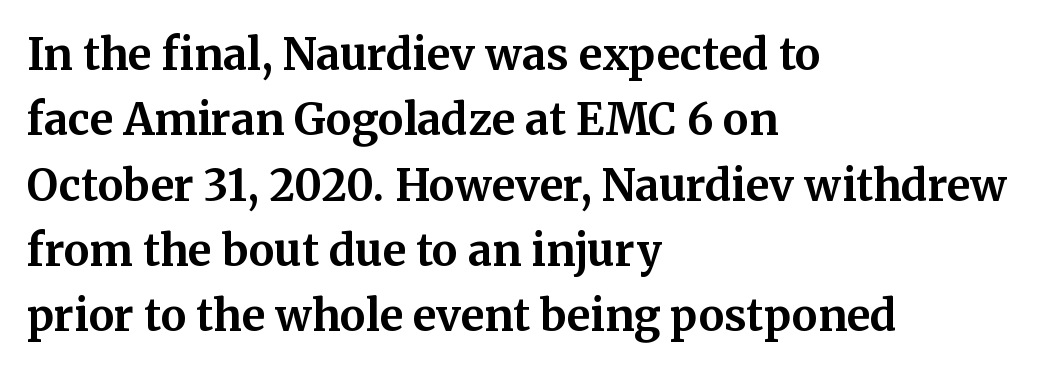
{"serif": "yes", "italic": "no", "bold": "yes", "weight": "bold", "width": "normal", "stroke_contrast": "medium", "x_height": "medium", "monospaced": "no", "underline": "no", "align": "left", "line_spacing": "normal", "line_spacing_ratio": 1.52, "letter_spacing": "normal", "letter_spacing_em": 0.0, "glyph_px": 43}
